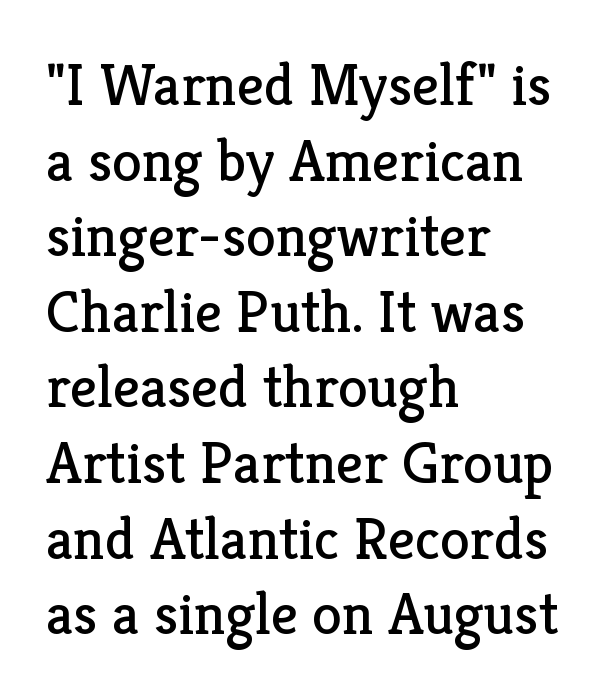
{"serif": "yes", "italic": "no", "bold": "no", "weight": "regular", "width": "normal", "stroke_contrast": "low", "x_height": "medium", "monospaced": "no", "underline": "no", "align": "left", "line_spacing": "normal", "line_spacing_ratio": 1.26, "letter_spacing": "normal", "letter_spacing_em": 0.0, "glyph_px": 60}
